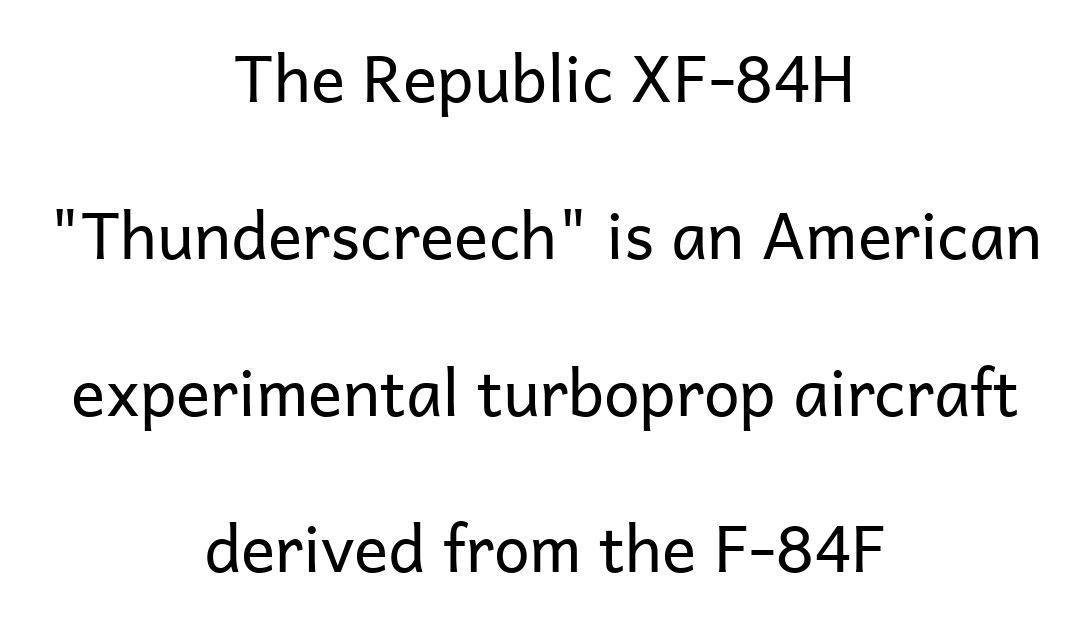
The image shows 64 px regular-weight sans-serif type, upright; set centered, loose line spacing (2.45x), normal letter spacing, not underlined; low stroke contrast and a medium x-height.
